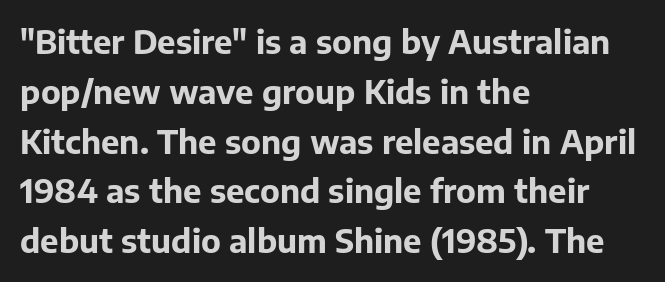
This sample uses an upright cut, with every glyph sitting square on the baseline. Grotesque or geometric, the face here clearly has no serifs. This rendering features lettering with no underline. A full-strength bold gives these letters their thick strokes. Think of a printed novel: that variable character pitch is what you see here. The text block is weighted toward the left margin, trailing off unevenly rightward.
